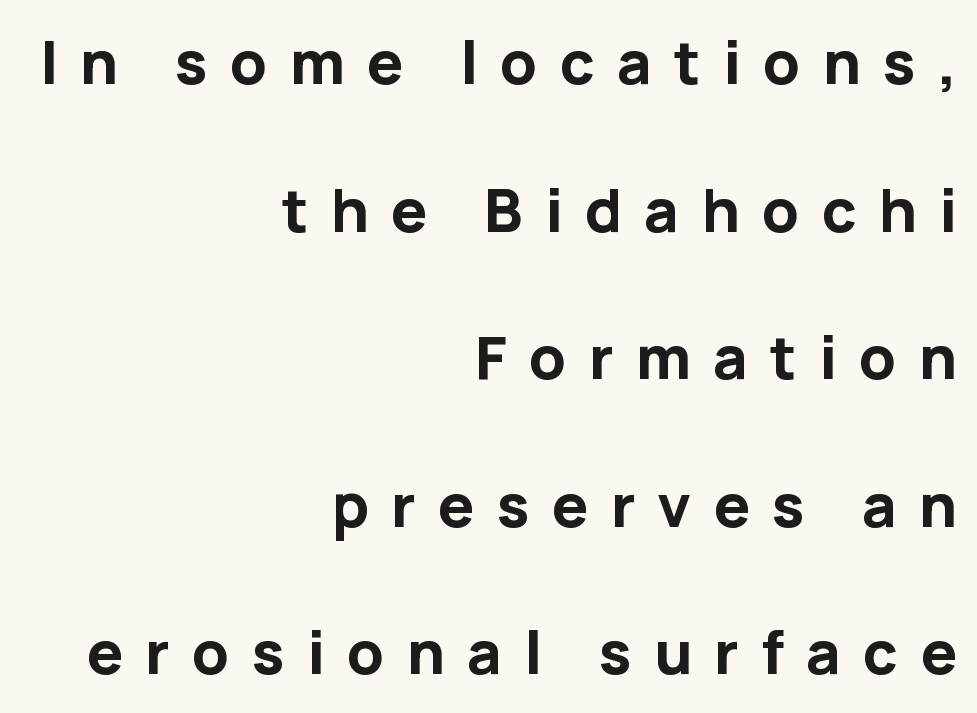
Q: Is the text bold? A: Yes.
Q: Is the text italic (slanted)? A: No, it is upright.
Q: Is the typeface a serif or a sans-serif typeface? A: Sans-serif.
Q: Is the text underlined? A: No.
Q: How is the paragraph aligned? A: Right-aligned.
Q: Is the spacing between letters normal or unusually wide? A: Unusually wide.
Q: Is the spacing between lines tight, normal or loose? A: Loose.
Q: Width (condensed, normal, or wide)? A: Normal.
Q: Stroke contrast? A: Low.
Q: x-height? A: Medium.
Q: Monospaced? A: No.
